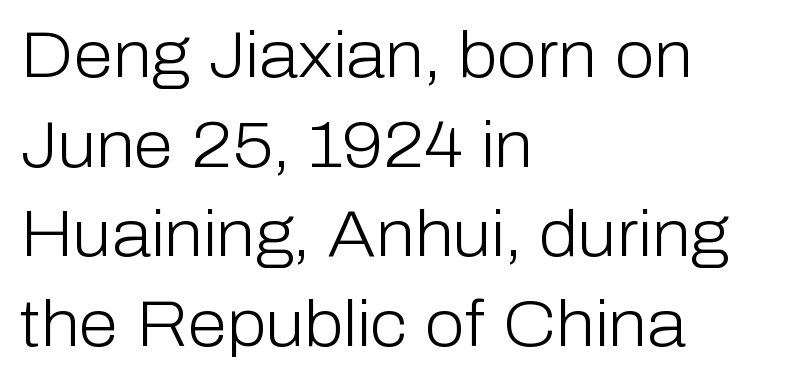
The image shows 64 px light sans-serif type, upright; set left-aligned, normal line spacing (1.4x), normal letter spacing, not underlined; low stroke contrast and a medium x-height.
